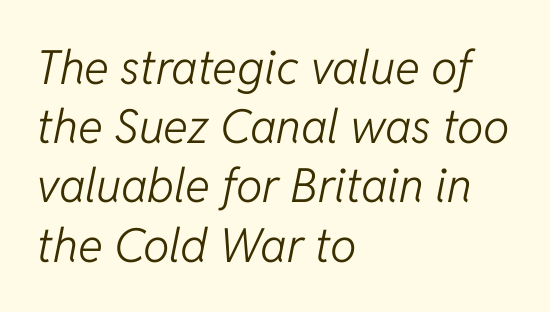
{"italic": "yes", "lean": "right", "slant_degrees": 11, "bold": "no", "weight": "light", "width": "normal", "stroke_contrast": "low", "x_height": "medium", "monospaced": "no", "underline": "no", "align": "left", "line_spacing": "normal", "line_spacing_ratio": 1.26, "letter_spacing": "normal", "letter_spacing_em": 0.0, "glyph_px": 47}
